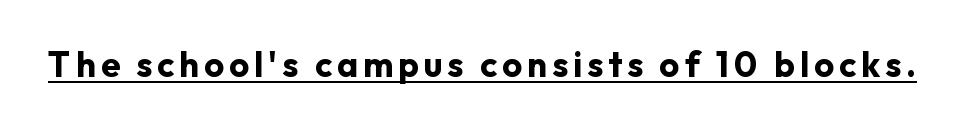
The image shows 35 px bold sans-serif type, upright; set underlined; low stroke contrast and a medium x-height.
